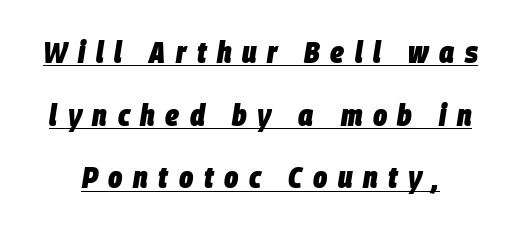
Q: Is the text bold? A: Yes.
Q: Is the text italic (slanted)? A: Yes, it leans right by about 9 degrees.
Q: Is the text underlined? A: Yes.
Q: Is the spacing between letters normal or unusually wide? A: Unusually wide.
Q: Is the spacing between lines tight, normal or loose? A: Loose.
Q: Width (condensed, normal, or wide)? A: Condensed.
Q: Stroke contrast? A: Low.
Q: x-height? A: Large.
Q: Monospaced? A: No.
